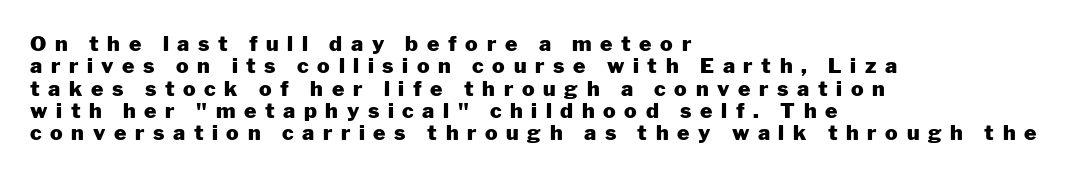
The image shows 21 px bold type, upright; set left-aligned, tight line spacing (1.06x), unusually wide letter spacing (+0.41 em), not underlined.
